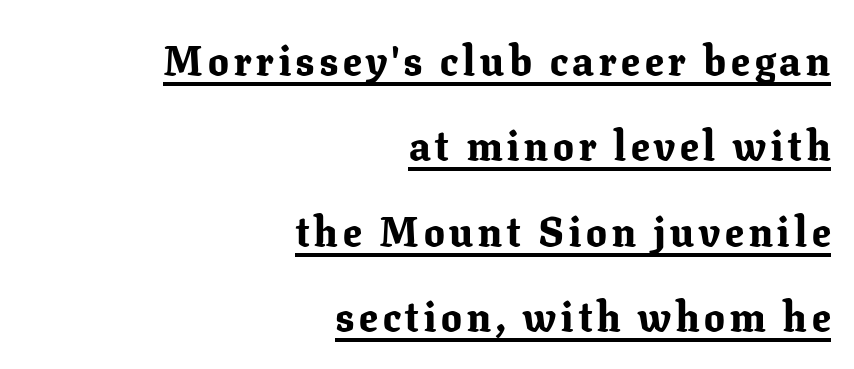
The image shows 41 px bold serif type, upright; set right-aligned, loose line spacing (2.08x), underlined; low stroke contrast and a medium x-height.
